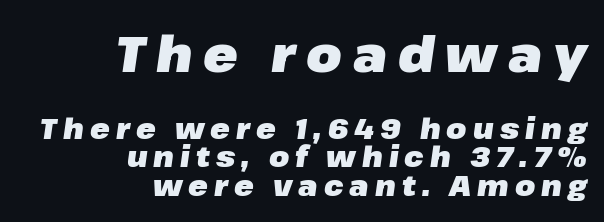
{"italic": "yes", "lean": "right", "slant_degrees": 8, "bold": "yes", "weight": "heavy", "width": "normal", "stroke_contrast": "low", "x_height": "medium", "monospaced": "no", "underline": "no", "align": "right", "line_spacing": "tight", "line_spacing_ratio": 0.97, "letter_spacing": "wide", "letter_spacing_em": 0.21, "larger_block": "first", "size_ratio": 1.76, "glyph_px": 51}
